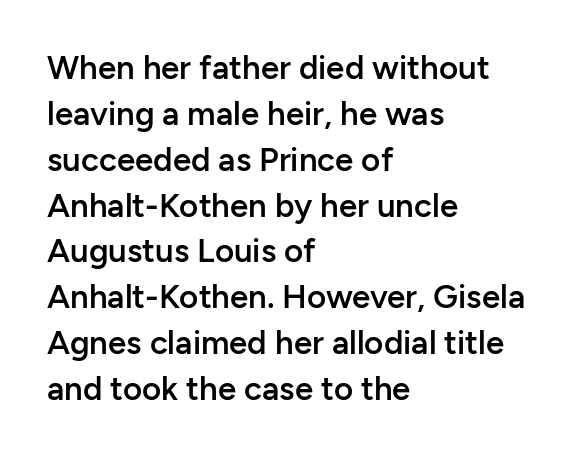
Q: Is the text bold? A: Semi-bold.
Q: Is the text italic (slanted)? A: No, it is upright.
Q: Is the typeface a serif or a sans-serif typeface? A: Sans-serif.
Q: Is the text underlined? A: No.
Q: How is the paragraph aligned? A: Left-aligned.
Q: Is the spacing between letters normal or unusually wide? A: Normal.
Q: Is the spacing between lines tight, normal or loose? A: Normal.
Q: Width (condensed, normal, or wide)? A: Normal.
Q: Stroke contrast? A: Low.
Q: x-height? A: Medium.
Q: Monospaced? A: No.
